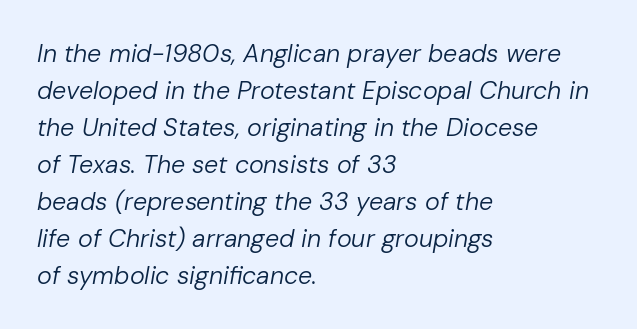
The designer left line spacing at the default. Weight class: somewhere from thin through regular. These lines are set flush left with a ragged right edge. Caption: standard tracking, unaltered. Emphasis-style slanted type is in use. The space beneath each line is pristine and unruled.
